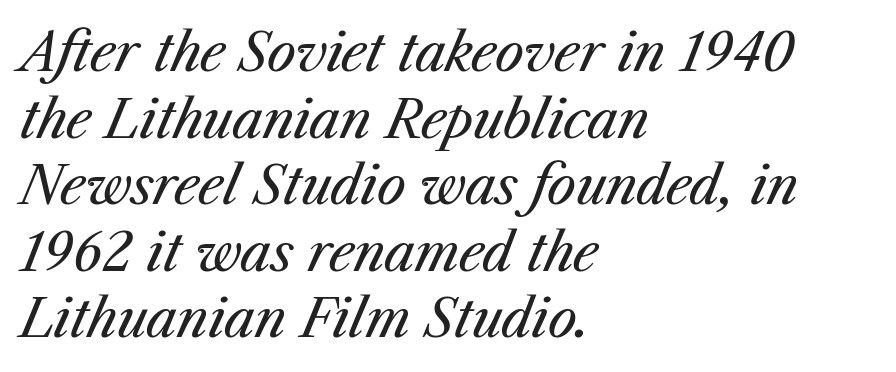
The image shows 52 px regular-weight type, italic (leaning right); set left-aligned, normal line spacing (1.28x), normal letter spacing, not underlined; medium stroke contrast and a medium x-height.
